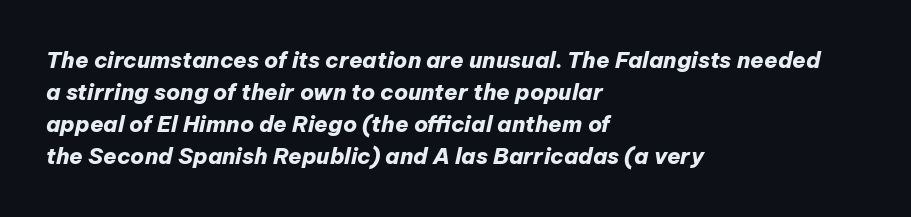
Q: Is the text bold? A: Yes.
Q: Is the text italic (slanted)? A: Yes, it leans right by about 12 degrees.
Q: Is the text underlined? A: No.
Q: How is the paragraph aligned? A: Left-aligned.
Q: Is the spacing between letters normal or unusually wide? A: Normal.
Q: Is the spacing between lines tight, normal or loose? A: Normal.
